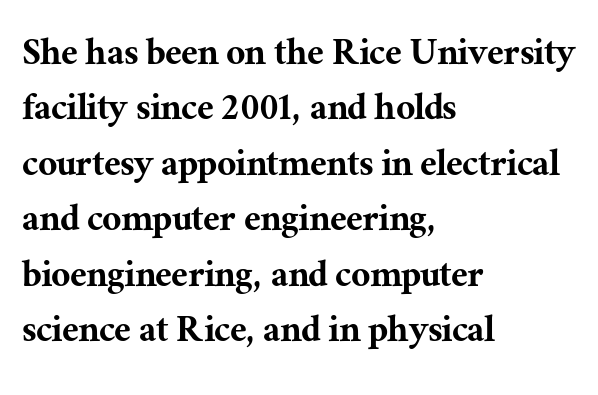
The image shows 42 px serif type, upright; set left-aligned, normal line spacing (1.32x), normal letter spacing, not underlined; medium stroke contrast and a medium x-height.
